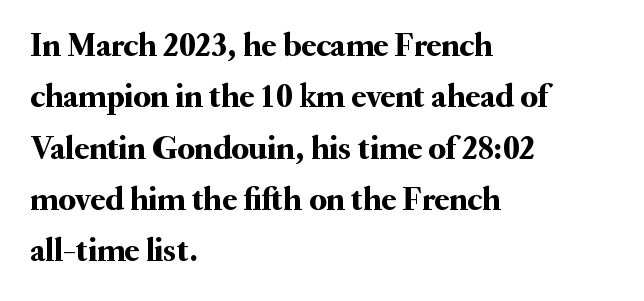
The face used here is rendered with its standard letterfit. Descender tails drop into unmarked territory. The compositor pushed each line to the left boundary. This rendering employs a face with finishing strokes, i.e., a serif. Compared with typical paragraphs, the rows here are spaced about the same. Varying glyph widths throughout — classic text-font behaviour.
